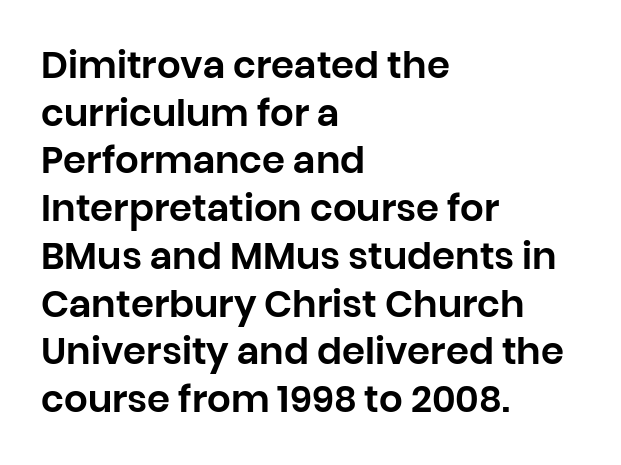
Every stem runs plumb, perpendicular to the baseline. Examine the stroke ends and you'll find no serifs. Varying glyph widths throughout — classic text-font behaviour. Beneath every word, the page is bare.
